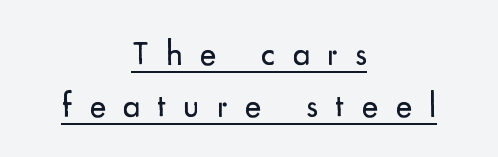
This rendering widens character spacing well past its baseline value. The weight tops out at a normal text grade. Is there an underline? Yes — a line sits under the letters. Serifs: no, the terminals of the letterforms are clean. What's the leading like? Ordinary, nothing unusual. Notice how the passage keeps no hard edge, just a central spine.
